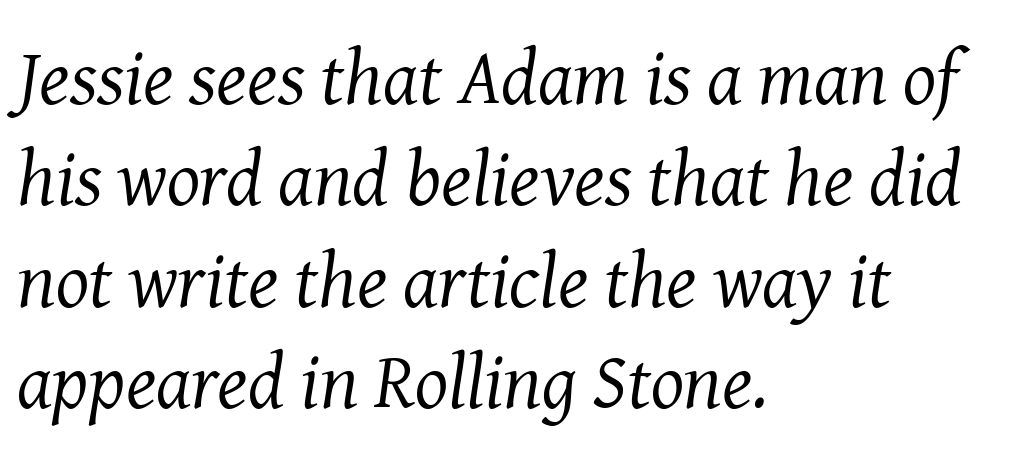
The image shows 78 px regular-weight serif type, italic (leaning right); set left-aligned, normal line spacing (1.3x), normal letter spacing, not underlined; medium stroke contrast and a medium x-height.
